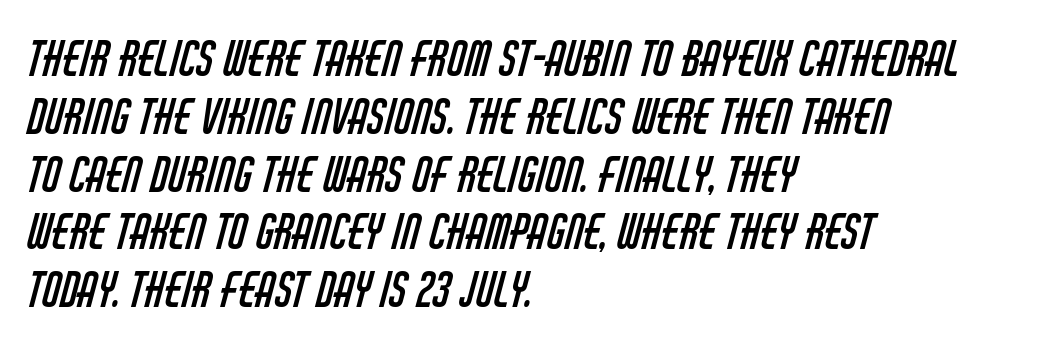
{"serif": "no", "bold": "no", "weight": "regular", "width": "condensed", "stroke_contrast": "low", "x_height": "large", "monospaced": "no", "underline": "no", "align": "left", "line_spacing_ratio": 1.23, "letter_spacing": "normal", "letter_spacing_em": 0.0, "glyph_px": 47}
